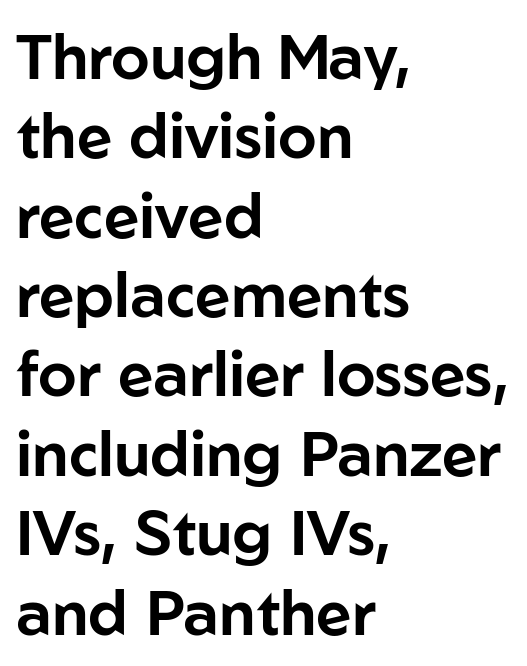
Q: Is the text italic (slanted)? A: No, it is upright.
Q: Is the typeface a serif or a sans-serif typeface? A: Sans-serif.
Q: Is the text underlined? A: No.
Q: How is the paragraph aligned? A: Left-aligned.
Q: Is the spacing between letters normal or unusually wide? A: Normal.
Q: Is the spacing between lines tight, normal or loose? A: Normal.
Q: Width (condensed, normal, or wide)? A: Normal.
Q: Stroke contrast? A: Low.
Q: x-height? A: Medium.
Q: Monospaced? A: No.
